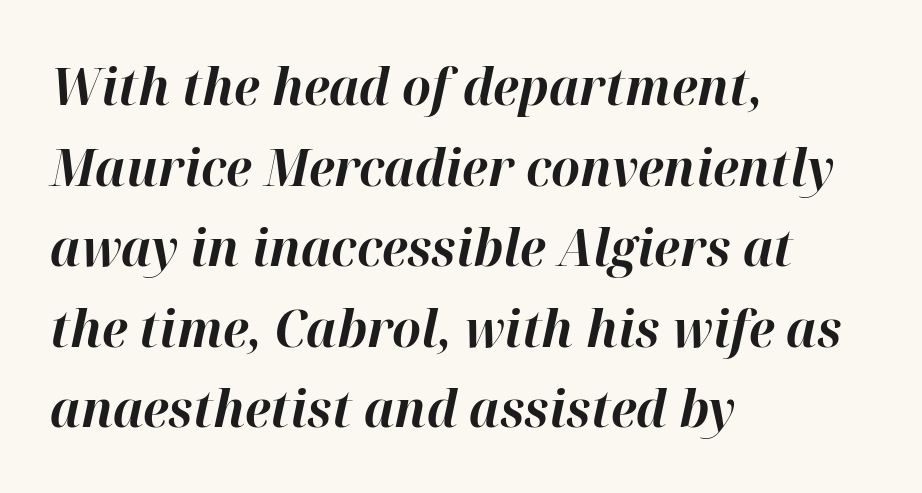
The image shows 51 px bold type, italic (leaning right); set left-aligned, normal line spacing (1.58x), normal letter spacing, not underlined; high stroke contrast and a medium x-height.
